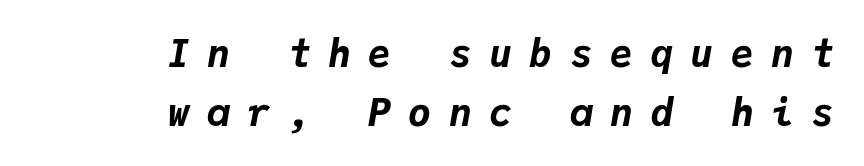
The rows are spaced the way most documents space them. Caption: expanded tracking, letters set apart. The face used here has a pronounced slope to its letters. Only glyphs here, with clear space below each row. If you drew a ruler down the right edge, every line would touch it.
